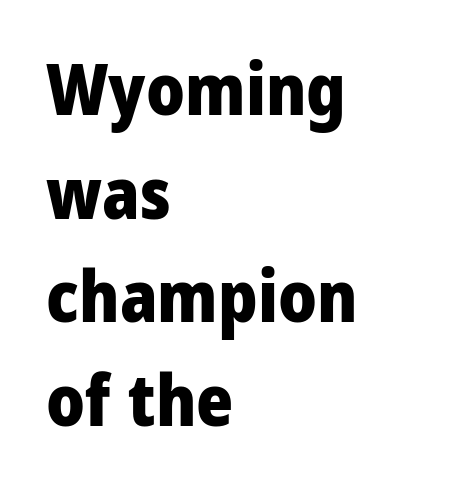
The glyphs are unaccompanied by any horizontal stroke below them. Proportional: the letters do not fall into vertical columns. Letter spacing: default. Compared with typical paragraphs, the rows here are spaced about the same.
